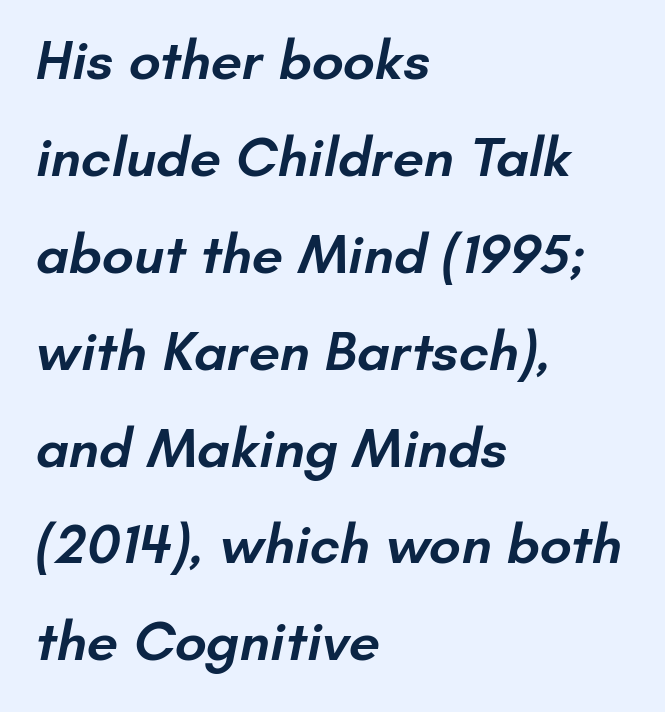
Q: Is the text bold? A: Semi-bold.
Q: Is the typeface a serif or a sans-serif typeface? A: Sans-serif.
Q: Is the text underlined? A: No.
Q: How is the paragraph aligned? A: Left-aligned.
Q: Is the spacing between letters normal or unusually wide? A: Normal.
Q: Width (condensed, normal, or wide)? A: Normal.
Q: Stroke contrast? A: Low.
Q: x-height? A: Small.
Q: Monospaced? A: No.
